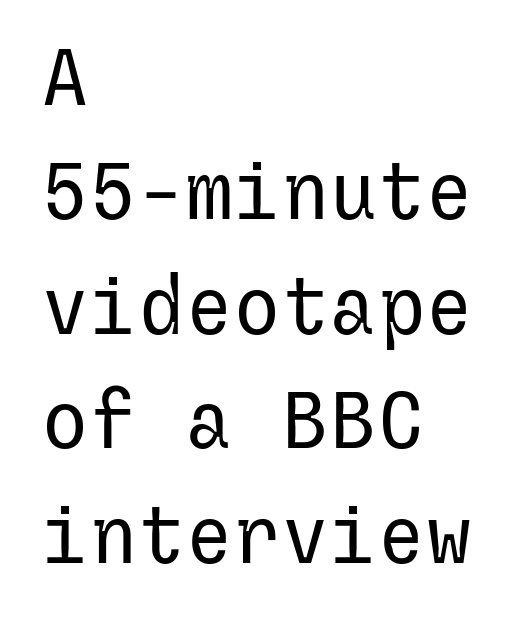
The image shows 80 px regular-weight sans-serif type, upright; set left-aligned, normal line spacing (1.43x), normal letter spacing, not underlined; low stroke contrast and a medium x-height.
